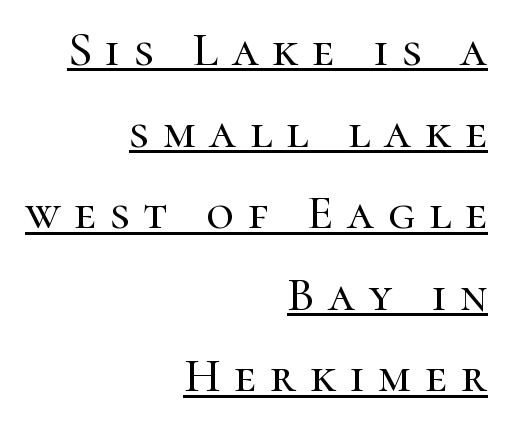
Q: Is the text italic (slanted)? A: No, it is upright.
Q: Is the typeface a serif or a sans-serif typeface? A: Serif.
Q: Is the text underlined? A: Yes.
Q: How is the paragraph aligned? A: Right-aligned.
Q: Is the spacing between letters normal or unusually wide? A: Unusually wide.
Q: Is the spacing between lines tight, normal or loose? A: Normal.
Q: Width (condensed, normal, or wide)? A: Normal.
Q: Stroke contrast? A: High.
Q: x-height? A: Medium.
Q: Monospaced? A: No.
